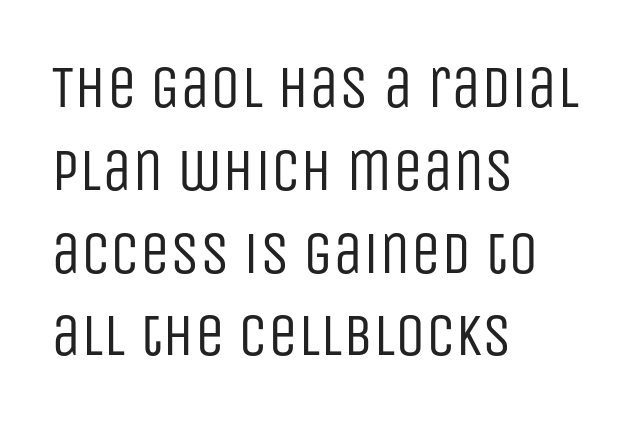
{"serif": "no", "italic": "no", "bold": "no", "weight": "regular", "width": "condensed", "stroke_contrast": "low", "x_height": "large", "monospaced": "no", "underline": "no", "align": "left", "line_spacing": "normal", "line_spacing_ratio": 1.38, "letter_spacing": "normal", "letter_spacing_em": 0.0, "glyph_px": 60}
